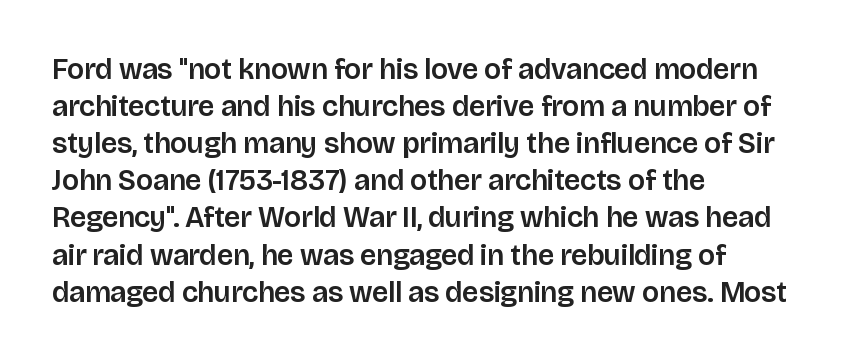
Q: Is the text italic (slanted)? A: No, it is upright.
Q: Is the typeface a serif or a sans-serif typeface? A: Sans-serif.
Q: Is the text underlined? A: No.
Q: How is the paragraph aligned? A: Left-aligned.
Q: Is the spacing between letters normal or unusually wide? A: Normal.
Q: Is the spacing between lines tight, normal or loose? A: Normal.
Q: Width (condensed, normal, or wide)? A: Normal.
Q: Stroke contrast? A: Low.
Q: x-height? A: Large.
Q: Monospaced? A: No.
